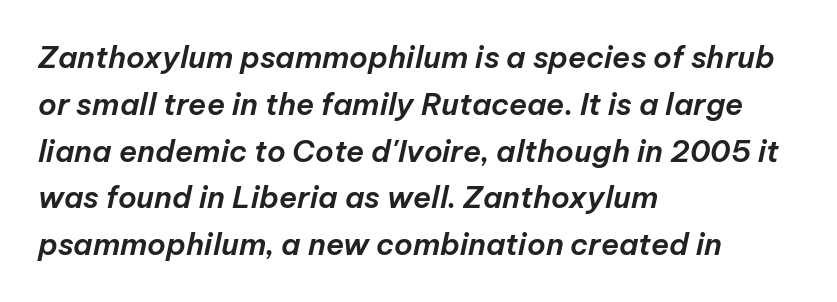
The passage shown has conventional tracking throughout. Bare-footed words on every line. The line-height multiplier appears to be the usual default. A student would call this left alignment; a typographer would say flush left, rag right.
